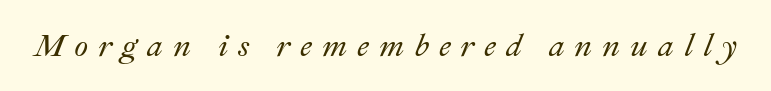
The image shows 32 px text type, italic (leaning right); set unusually wide letter spacing (+0.31 em), not underlined; medium stroke contrast and a small x-height.
